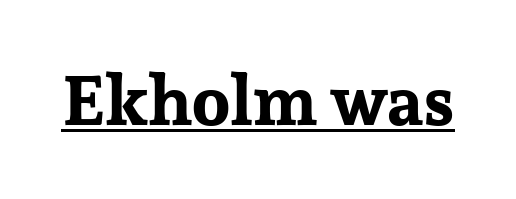
The image shows 70 px bold serif type, upright; set normal letter spacing, underlined; low stroke contrast and a medium x-height.
